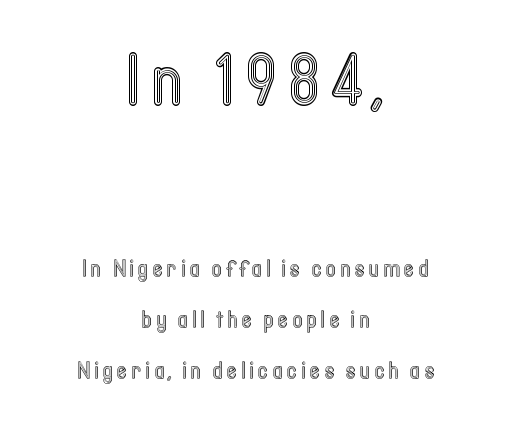
Q: Is the text italic (slanted)? A: No, it is upright.
Q: Is the text underlined? A: No.
Q: How is the paragraph aligned? A: Centered.
Q: Is the spacing between lines tight, normal or loose? A: Loose.
Q: Which block of text is set in a larger size, the first (top) or the second (bottom)? A: The first (top) one.
Q: Width (condensed, normal, or wide)? A: Condensed.
Q: x-height? A: Medium.
Q: Monospaced? A: No.
